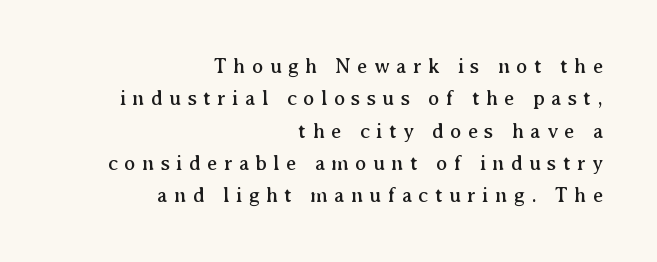
{"italic": "no", "underline": "no", "align": "right", "line_spacing": "normal", "line_spacing_ratio": 1.54, "letter_spacing": "wide", "letter_spacing_em": 0.3, "glyph_px": 21}
